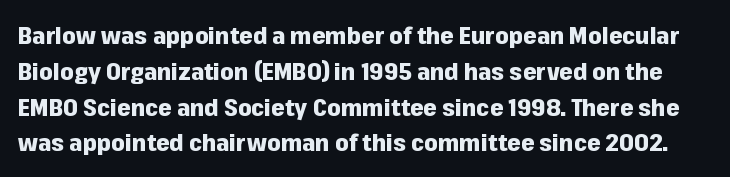
The image shows 24 px bold type, upright; set normal line spacing (1.49x), normal letter spacing, not underlined.
